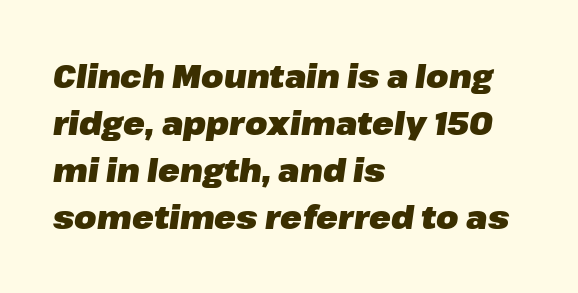
{"italic": "yes", "lean": "right", "slant_degrees": 8, "bold": "yes", "weight": "heavy", "width": "normal", "stroke_contrast": "low", "x_height": "medium", "monospaced": "no", "underline": "no", "align": "left", "line_spacing": "normal", "line_spacing_ratio": 1.47, "letter_spacing": "normal", "letter_spacing_em": 0.0, "glyph_px": 32}
